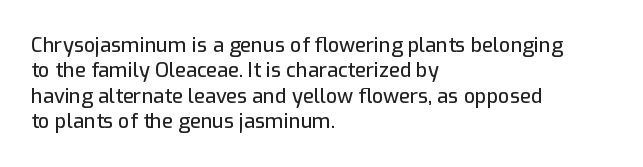
Q: Is the text italic (slanted)? A: No, it is upright.
Q: Is the text underlined? A: No.
Q: How is the paragraph aligned? A: Left-aligned.
Q: Is the spacing between letters normal or unusually wide? A: Normal.
Q: Is the spacing between lines tight, normal or loose? A: Normal.
